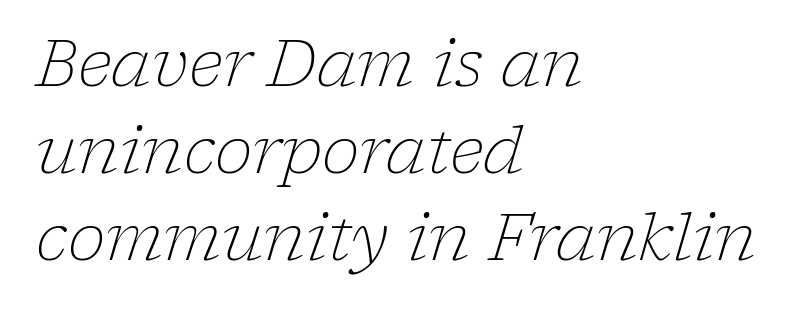
Evenly set lines give the paragraph a standard silhouette. Rendered with sloped, italic letterforms. In terms of letterspacing, this is plain default setting. Letters rest on an invisible, unmarked baseline. The passage shown is not bold in any degree. Does the copy run flush right? No — it runs flush left.
